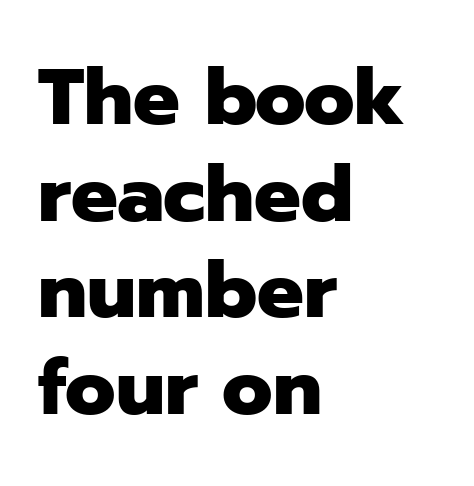
{"serif": "no", "italic": "no", "bold": "yes", "weight": "heavy", "width": "normal", "stroke_contrast": "low", "x_height": "medium", "monospaced": "no", "underline": "no", "align": "left", "line_spacing_ratio": 1.24, "letter_spacing": "normal", "letter_spacing_em": 0.0, "glyph_px": 78}
